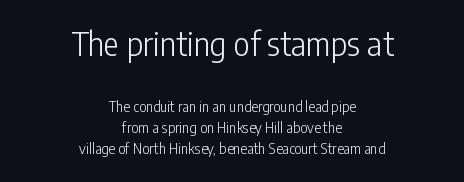
{"serif": "no", "italic": "no", "bold": "no", "weight": "light", "width": "condensed", "stroke_contrast": "low", "x_height": "medium", "monospaced": "no", "underline": "no", "align": "center", "line_spacing": "normal", "line_spacing_ratio": 1.51, "letter_spacing": "normal", "letter_spacing_em": 0.0, "larger_block": "first", "size_ratio": 2.29, "glyph_px": 32}
